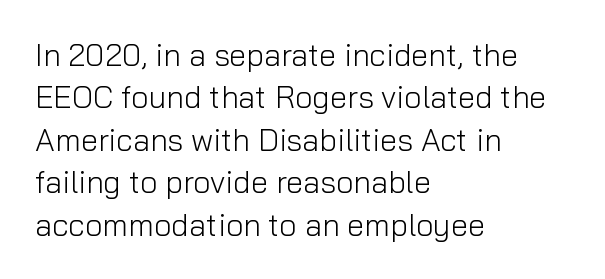
The image shows 31 px light sans-serif type, upright; set left-aligned, normal line spacing (1.37x), normal letter spacing, not underlined; low stroke contrast and a medium x-height.
